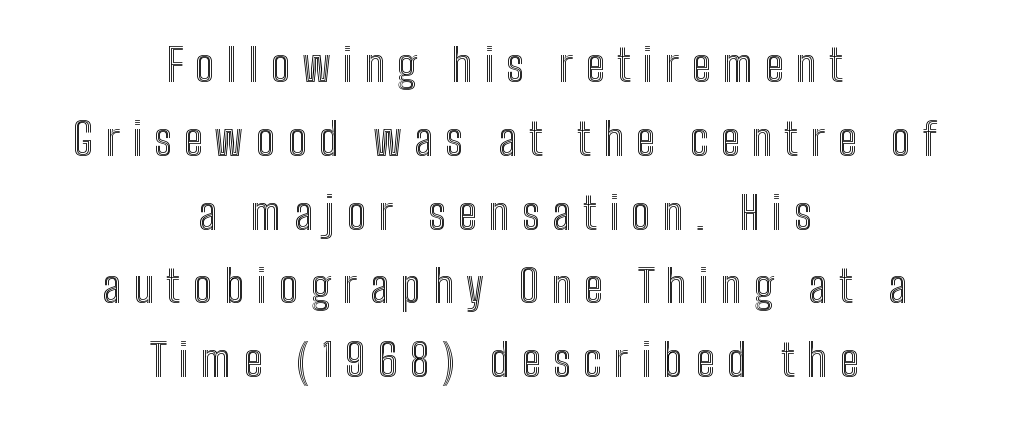
{"italic": "no", "width": "condensed", "x_height": "medium", "monospaced": "no", "underline": "no", "align": "center", "line_spacing": "normal", "line_spacing_ratio": 1.64, "letter_spacing": "wide", "letter_spacing_em": 0.28, "glyph_px": 45}
